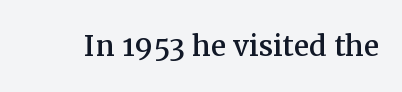
Q: Is the text italic (slanted)? A: No, it is upright.
Q: Is the typeface a serif or a sans-serif typeface? A: Serif.
Q: Is the text underlined? A: No.
Q: Is the spacing between letters normal or unusually wide? A: Normal.
Q: Width (condensed, normal, or wide)? A: Normal.
Q: Stroke contrast? A: Medium.
Q: x-height? A: Medium.
Q: Monospaced? A: No.
